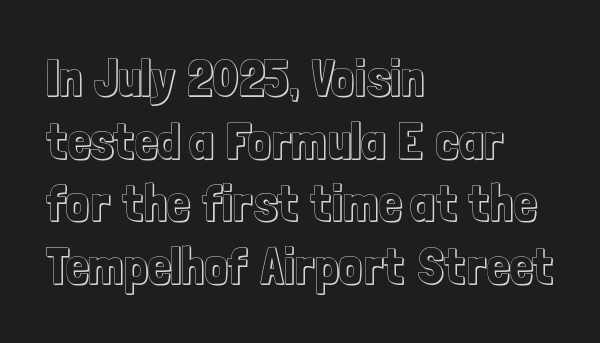
The image shows 51 px condensed type, upright; set left-aligned, line spacing 1.23x, normal letter spacing, not underlined; a medium x-height.
